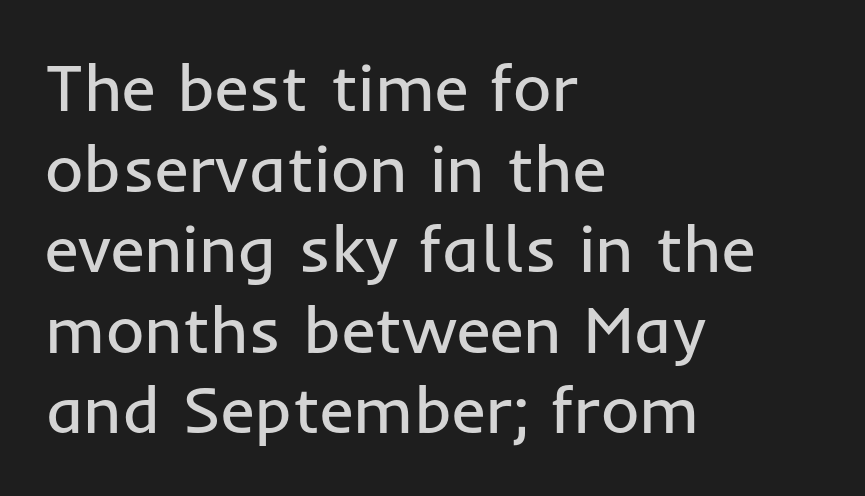
Weight: in the light-to-regular range. Each letter keeps its own natural width here, so spacing adapts to shape. To sum up the face: it is a sans, with no serifs. Honestly, there is no underline to notice here at all. If you drew a line through each stem, it would be perfectly vertical.
